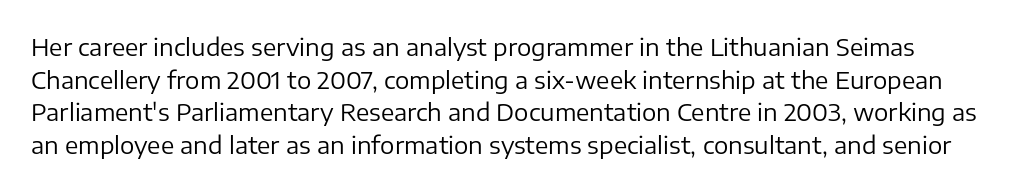
Lines of text with bare space underneath. The letters look calm and open, with moderate or lighter stems. There is no visible air inserted between adjacent glyphs. Italic? Not at all — the glyphs are vertical. Compared with typical paragraphs, the rows here are spaced about the same.
